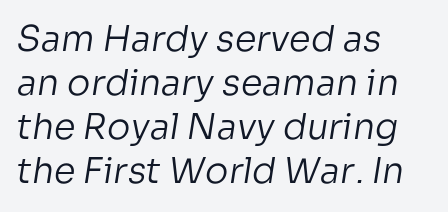
Q: Is the text bold? A: No.
Q: Is the typeface a serif or a sans-serif typeface? A: Sans-serif.
Q: Is the text underlined? A: No.
Q: How is the paragraph aligned? A: Left-aligned.
Q: Is the spacing between letters normal or unusually wide? A: Normal.
Q: Is the spacing between lines tight, normal or loose? A: Normal.
Q: Width (condensed, normal, or wide)? A: Normal.
Q: Stroke contrast? A: Low.
Q: x-height? A: Medium.
Q: Monospaced? A: No.
